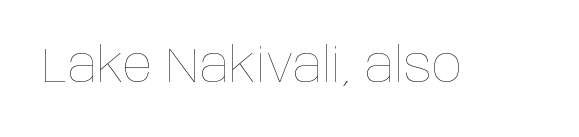
This sample has the flowing, uneven cadence of proportional lettering. Ink coverage per letter is moderate at most. Designer's note — italics off, roman on. The rendering keeps characters at their native spacing. Has an underline been added? It has not.
